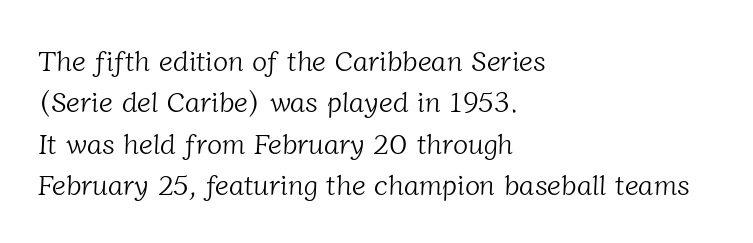
{"serif": "yes", "bold": "no", "weight": "light", "width": "normal", "stroke_contrast": "low", "x_height": "medium", "monospaced": "no", "underline": "no", "align": "left", "line_spacing": "normal", "line_spacing_ratio": 1.48, "letter_spacing": "normal", "letter_spacing_em": 0.0, "glyph_px": 28}
